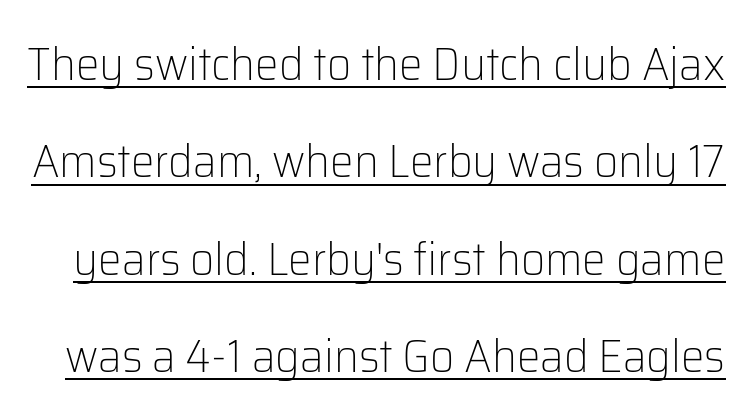
Q: Is the text bold? A: No.
Q: Is the text italic (slanted)? A: No, it is upright.
Q: Is the typeface a serif or a sans-serif typeface? A: Sans-serif.
Q: Is the text underlined? A: Yes.
Q: Is the spacing between letters normal or unusually wide? A: Normal.
Q: Is the spacing between lines tight, normal or loose? A: Loose.
Q: Width (condensed, normal, or wide)? A: Normal.
Q: Stroke contrast? A: Low.
Q: x-height? A: Medium.
Q: Monospaced? A: No.
